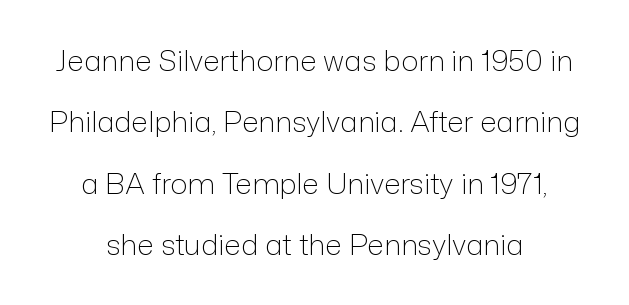
Q: Is the text bold? A: No.
Q: Is the text italic (slanted)? A: No, it is upright.
Q: Is the typeface a serif or a sans-serif typeface? A: Sans-serif.
Q: Is the text underlined? A: No.
Q: How is the paragraph aligned? A: Centered.
Q: Is the spacing between letters normal or unusually wide? A: Normal.
Q: Is the spacing between lines tight, normal or loose? A: Loose.
Q: Width (condensed, normal, or wide)? A: Normal.
Q: Stroke contrast? A: Low.
Q: x-height? A: Medium.
Q: Monospaced? A: No.
